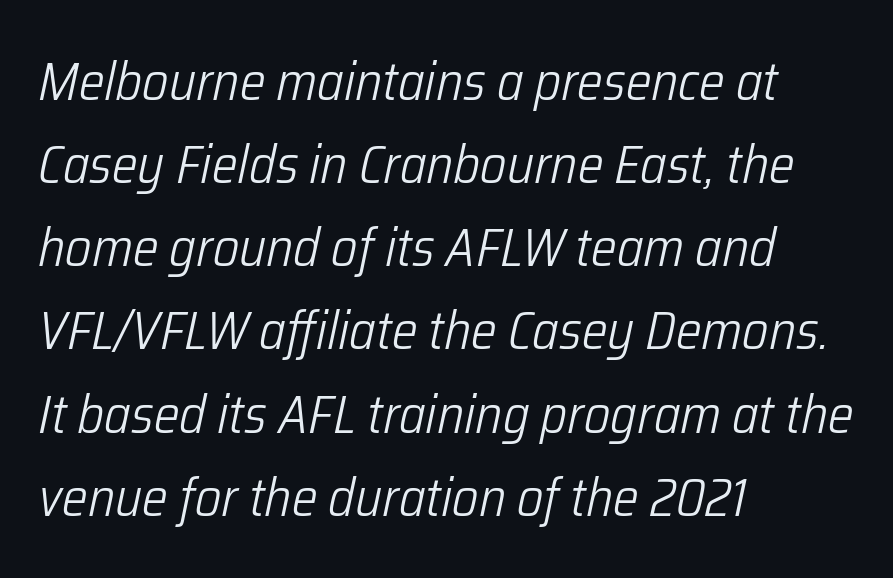
Q: Is the text bold? A: No.
Q: Is the text italic (slanted)? A: Yes, it leans right by about 12 degrees.
Q: Is the text underlined? A: No.
Q: How is the paragraph aligned? A: Left-aligned.
Q: Is the spacing between letters normal or unusually wide? A: Normal.
Q: Is the spacing between lines tight, normal or loose? A: Normal.
Q: Width (condensed, normal, or wide)? A: Condensed.
Q: Stroke contrast? A: Low.
Q: x-height? A: Medium.
Q: Monospaced? A: No.
